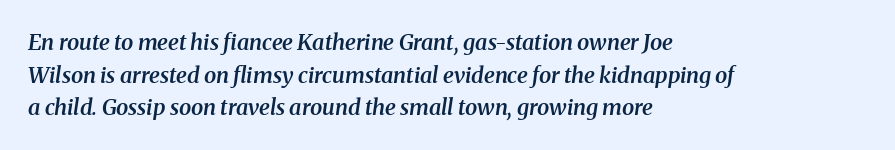
{"italic": "yes", "lean": "right", "slant_degrees": 8, "bold": "semi", "underline": "no", "align": "left", "line_spacing": "normal", "line_spacing_ratio": 1.48, "letter_spacing": "normal", "letter_spacing_em": 0.0, "glyph_px": 22}
